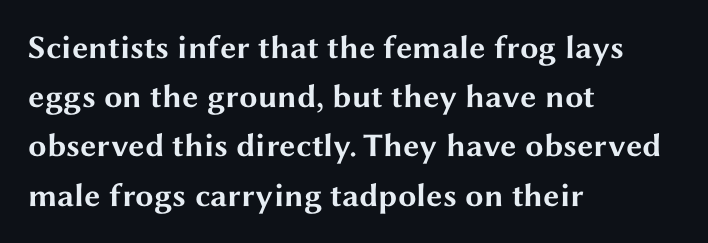
{"serif": "no", "italic": "no", "bold": "yes", "weight": "bold", "width": "wide", "stroke_contrast": "medium", "x_height": "medium", "monospaced": "no", "underline": "no", "align": "left", "line_spacing": "normal", "line_spacing_ratio": 1.49, "letter_spacing": "normal", "letter_spacing_em": 0.0, "glyph_px": 33}
